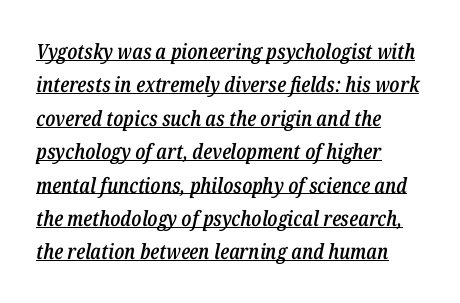
This block has exactly the height ordinary leading produces. This is moderately heavy type, rendered in semibold. The face used here is rendered with its standard letterfit. All the whitespace from short lines collects on the right. It's the slanting kind of type.
